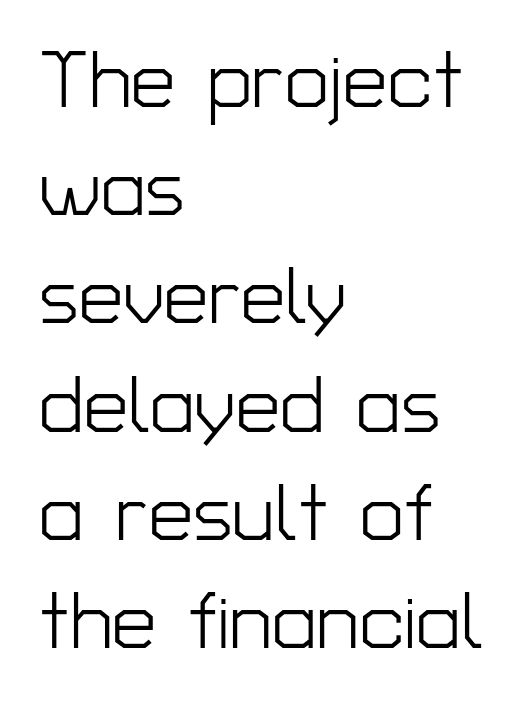
Q: Is the text bold? A: No.
Q: Is the text italic (slanted)? A: No, it is upright.
Q: Is the typeface a serif or a sans-serif typeface? A: Sans-serif.
Q: Is the text underlined? A: No.
Q: How is the paragraph aligned? A: Left-aligned.
Q: Is the spacing between letters normal or unusually wide? A: Normal.
Q: Is the spacing between lines tight, normal or loose? A: Normal.
Q: Width (condensed, normal, or wide)? A: Normal.
Q: Stroke contrast? A: Low.
Q: x-height? A: Medium.
Q: Monospaced? A: No.
